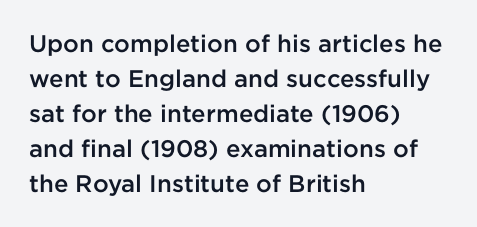
Leading matches the norm, producing a regular column. This sample uses an upright cut, with every glyph sitting square on the baseline. A fair bit of extra ink — the face is semibold, not bold. Does the copy run flush right? No — it runs flush left. This rendering features lettering with no underline. Between one letter and the next there's only the usual sliver of space.
